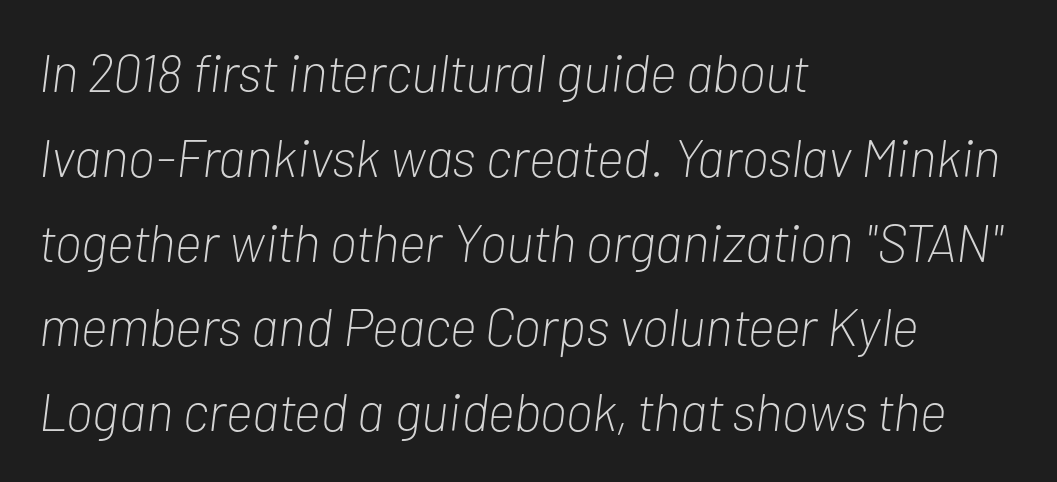
The text carries the slant typical of an italic or oblique font. Descender tails drop into unmarked territory. Stroke mass is kept to a normal reading level or below. Note the varied advance widths — an 'i' is clearly narrower than an 'm'.
